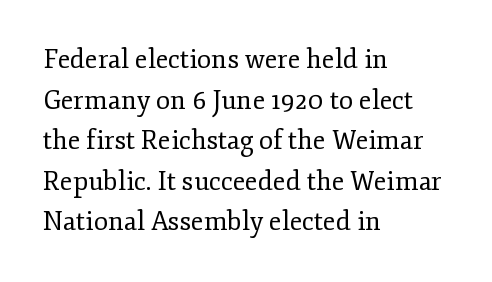
The zone under the glyphs is completely vacant. Letters have the restrained weight of plain body copy at most. Line beginnings align vertically; line endings do not. The gaps between neighbouring characters are ordinary and unremarkable.
